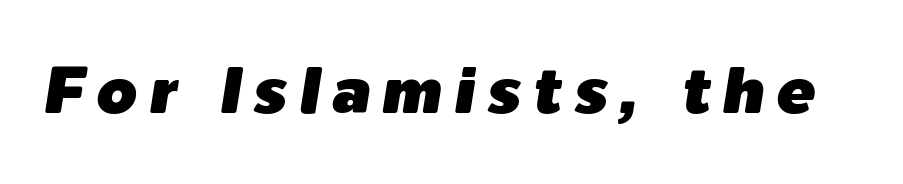
Q: Is the text italic (slanted)? A: Yes, it leans right by about 9 degrees.
Q: Is the text underlined? A: No.
Q: Width (condensed, normal, or wide)? A: Normal.
Q: Stroke contrast? A: Low.
Q: x-height? A: Medium.
Q: Monospaced? A: No.
